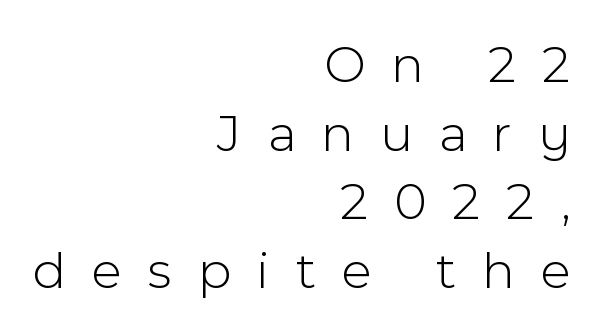
Q: Is the text bold? A: No.
Q: Is the text italic (slanted)? A: No, it is upright.
Q: Is the typeface a serif or a sans-serif typeface? A: Sans-serif.
Q: Is the text underlined? A: No.
Q: How is the paragraph aligned? A: Right-aligned.
Q: Is the spacing between letters normal or unusually wide? A: Unusually wide.
Q: Is the spacing between lines tight, normal or loose? A: Normal.
Q: Width (condensed, normal, or wide)? A: Normal.
Q: x-height? A: Medium.
Q: Monospaced? A: No.
